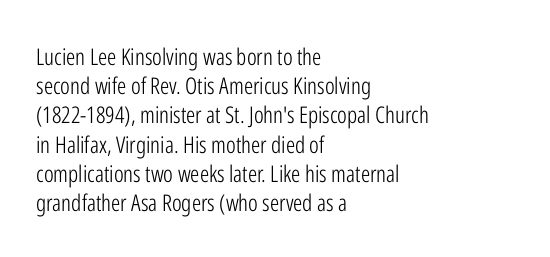
The image shows 23 px text type, upright; set left-aligned, normal line spacing (1.27x), normal letter spacing, not underlined.
